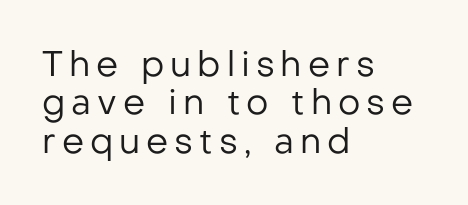
Looks like regular typesetting: each glyph gets only the width it needs. This rendering features lettering with no underline. Nothing sits at the stroke ends, so this counts as sans-serif. Weight: in the light-to-regular range. The space between consecutive lines is stingy.
